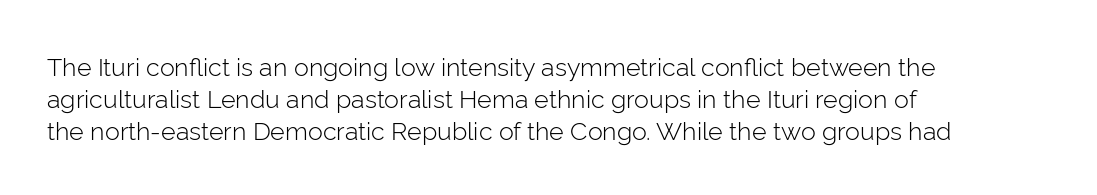
These lines keep a tight, regular rhythm from letter to letter. This sample is left-justified, so line endings fall wherever the words run out. The space between consecutive lines is moderate. Do the letters lean? They stand straight. The passage shown is not underscored anywhere. Stems and bowls with no extra thickness — not bold.
